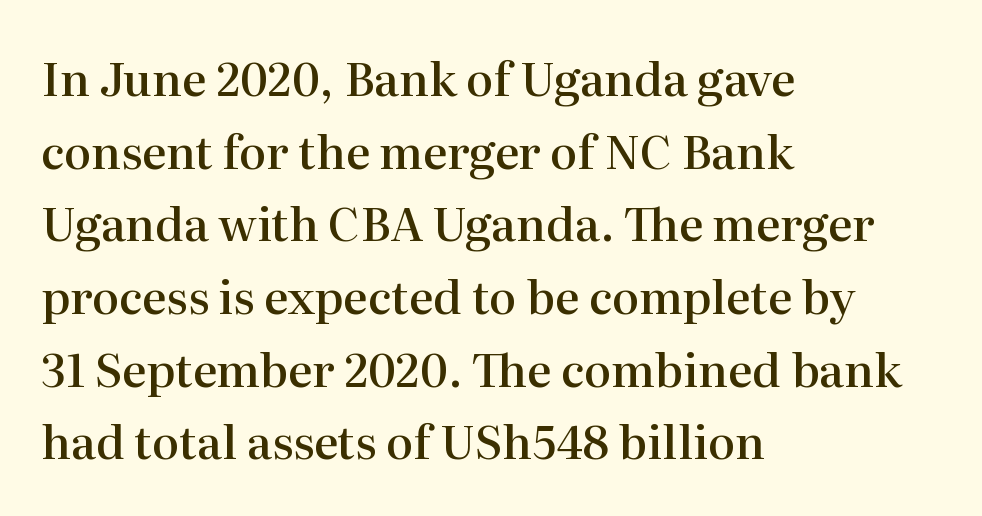
Plain, unruled lines of type. The passage shown stacks its lines at a standard gap. Quick note: not italic, upright. Each word holds together tightly as a unit, with standard inter-letter gaps. Check where the strokes stop: tiny serifs finish them off.
